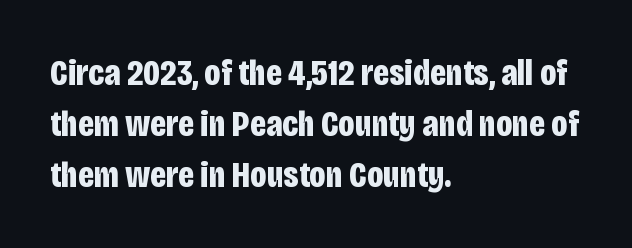
{"serif": "no", "italic": "no", "bold": "yes", "weight": "bold", "width": "condensed", "stroke_contrast": "low", "x_height": "large", "monospaced": "no", "underline": "no", "align": "left", "line_spacing": "normal", "line_spacing_ratio": 1.38, "letter_spacing": "normal", "letter_spacing_em": 0.0, "glyph_px": 37}
